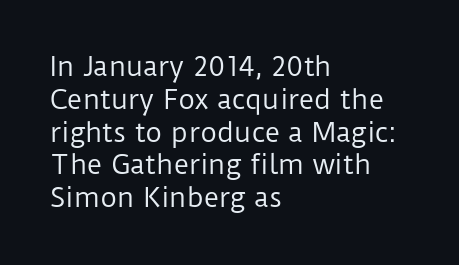
Q: Is the text bold? A: No.
Q: Is the text italic (slanted)? A: No, it is upright.
Q: Is the text underlined? A: No.
Q: How is the paragraph aligned? A: Left-aligned.
Q: Is the spacing between letters normal or unusually wide? A: Normal.
Q: Is the spacing between lines tight, normal or loose? A: Normal.
